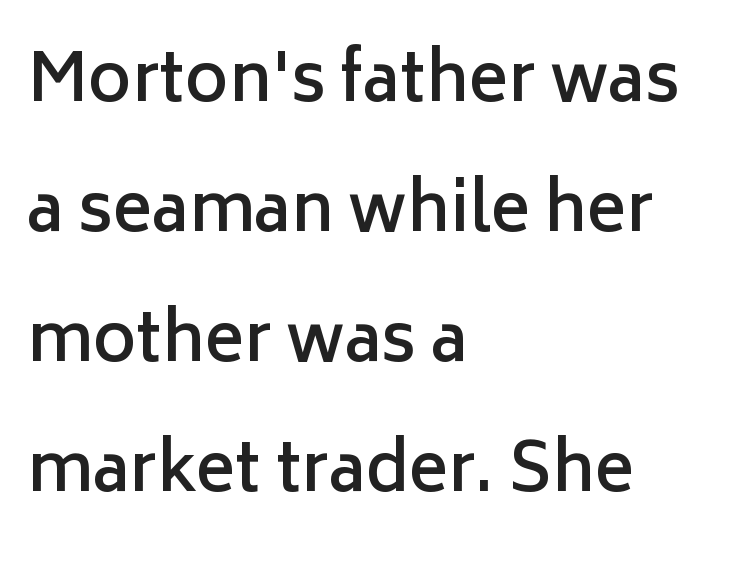
{"serif": "no", "italic": "no", "bold": "semi", "weight": "semibold", "width": "normal", "stroke_contrast": "low", "x_height": "medium", "monospaced": "no", "underline": "no", "align": "left", "line_spacing": "loose", "line_spacing_ratio": 1.97, "letter_spacing": "normal", "letter_spacing_em": 0.0, "glyph_px": 66}
